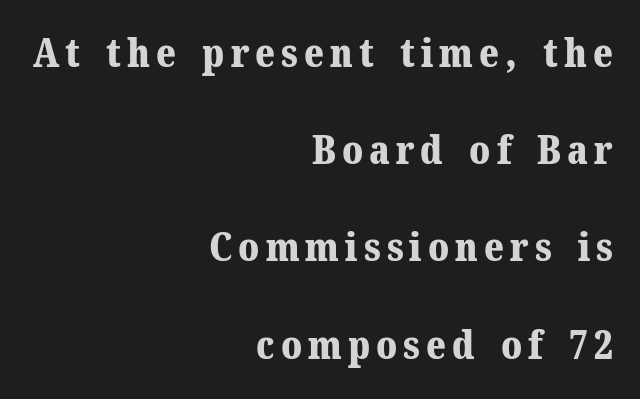
The image shows 40 px bold serif type, upright; set right-aligned, loose line spacing (2.43x), not underlined; medium stroke contrast and a medium x-height.
